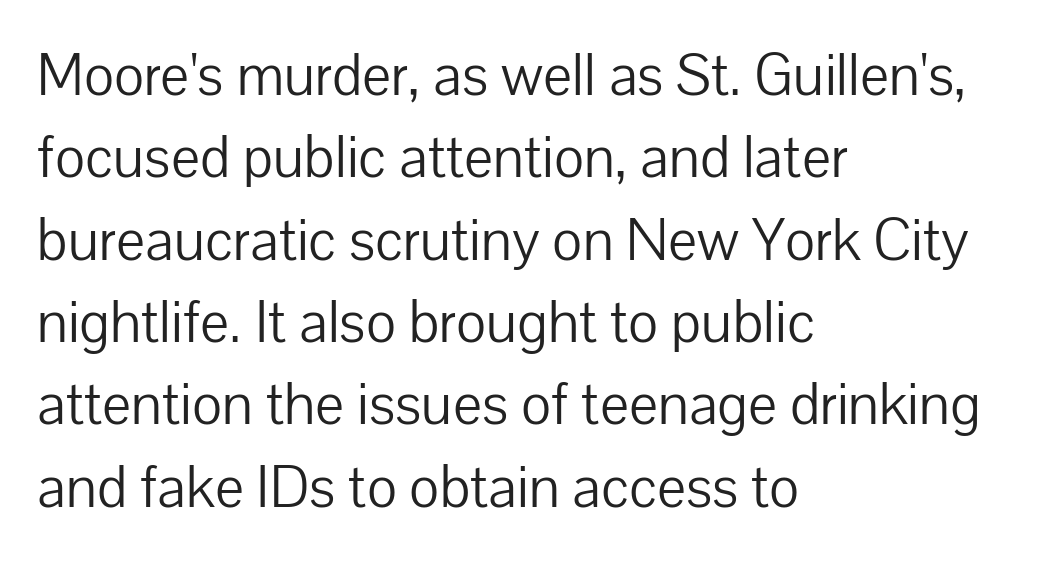
The image shows 58 px light sans-serif type, upright; set left-aligned, normal line spacing (1.42x), normal letter spacing, not underlined; low stroke contrast and a medium x-height.
